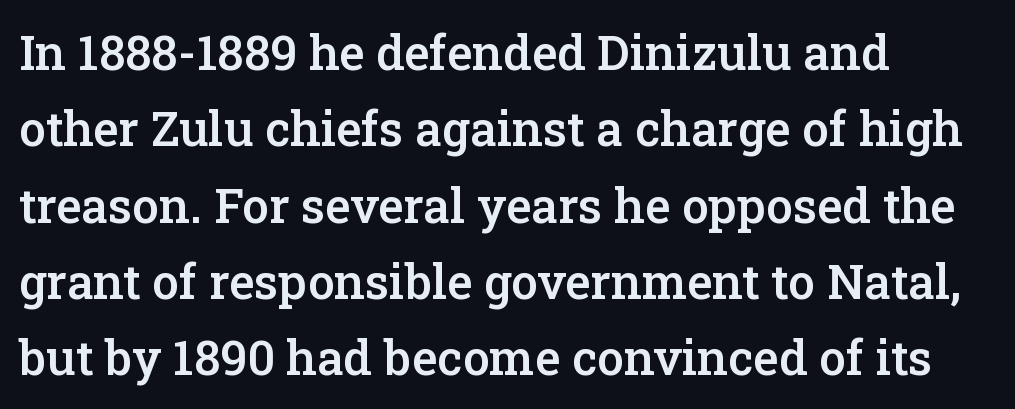
If you measured baseline to baseline, you'd find a middling distance. Italic? Not at all — the glyphs are vertical. Between one letter and the next there's only the usual sliver of space. Descenders hang freely into open space. The passage is arranged the way most books set body copy — flush left. Each glyph is drawn with semibold strokes, heavier than normal yet not fully bold.
